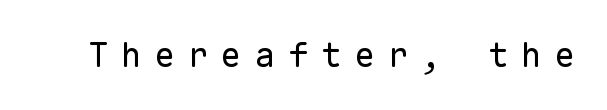
The image shows 34 px regular-weight sans-serif type, upright, monospaced; set unusually wide letter spacing (+0.38 em), not underlined; low stroke contrast and a medium x-height.
